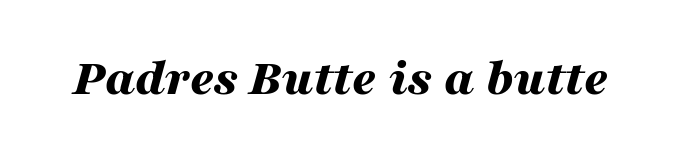
Q: Is the text bold? A: Yes.
Q: Is the text italic (slanted)? A: Yes, it leans right by about 16 degrees.
Q: Is the text underlined? A: No.
Q: Is the spacing between letters normal or unusually wide? A: Normal.
Q: Width (condensed, normal, or wide)? A: Wide.
Q: Stroke contrast? A: Medium.
Q: x-height? A: Medium.
Q: Monospaced? A: No.
